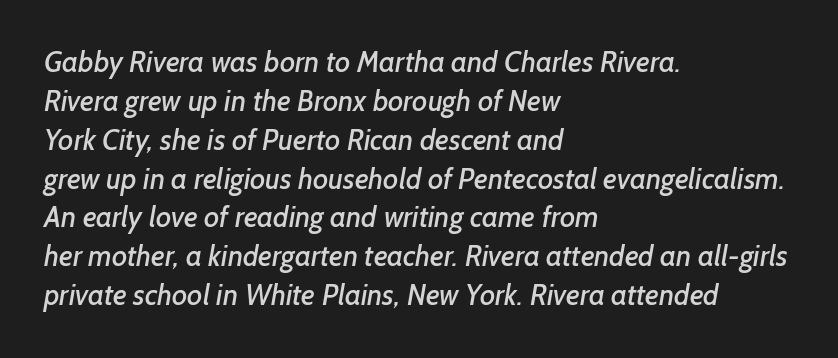
Q: Is the typeface a serif or a sans-serif typeface? A: Sans-serif.
Q: Is the text underlined? A: No.
Q: How is the paragraph aligned? A: Left-aligned.
Q: Is the spacing between letters normal or unusually wide? A: Normal.
Q: Is the spacing between lines tight, normal or loose? A: Normal.
Q: Width (condensed, normal, or wide)? A: Normal.
Q: Stroke contrast? A: Low.
Q: x-height? A: Medium.
Q: Monospaced? A: No.
